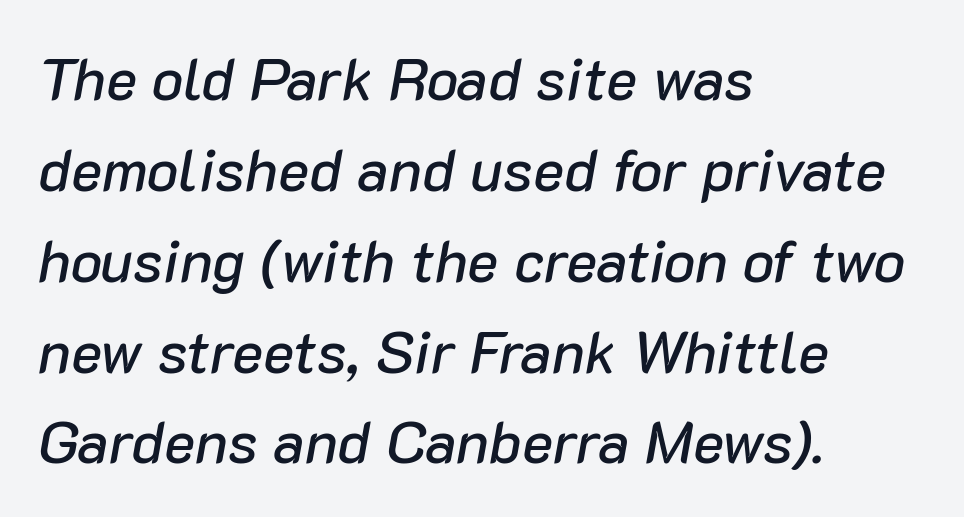
Quick note: interline space is typical. Do the characters align in a grid? No, the font is proportional. The rendering anchors every line to the left-hand side. This is oblique type, the kind used for emphasis or titles.
